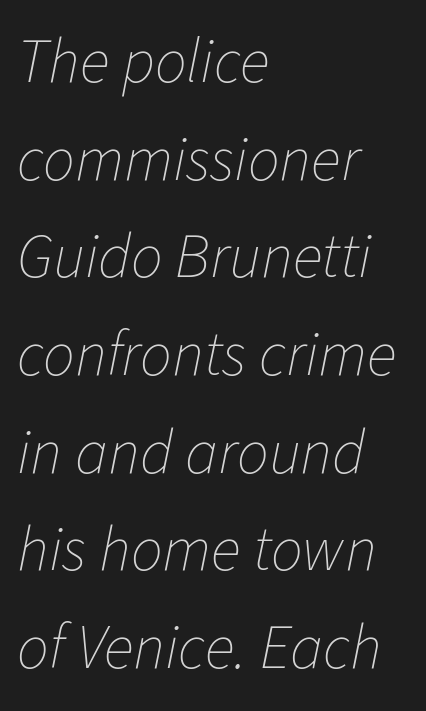
Q: Is the text bold? A: No.
Q: Is the text italic (slanted)? A: Yes, it leans right by about 11 degrees.
Q: Is the text underlined? A: No.
Q: How is the paragraph aligned? A: Left-aligned.
Q: Is the spacing between letters normal or unusually wide? A: Normal.
Q: Is the spacing between lines tight, normal or loose? A: Normal.
Q: Width (condensed, normal, or wide)? A: Normal.
Q: Stroke contrast? A: Low.
Q: x-height? A: Medium.
Q: Monospaced? A: No.
